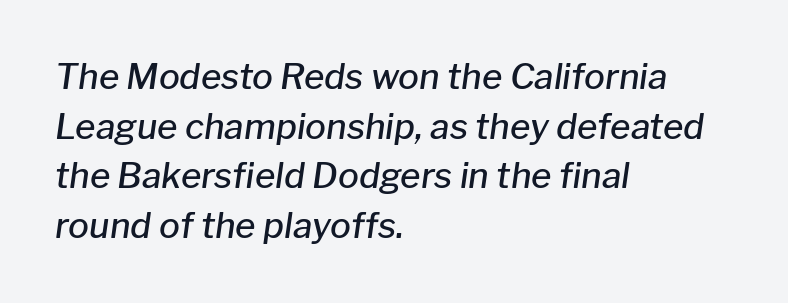
The image shows 35 px semibold type, italic (leaning right); set left-aligned, normal line spacing (1.42x), normal letter spacing, not underlined; low stroke contrast and a medium x-height.
